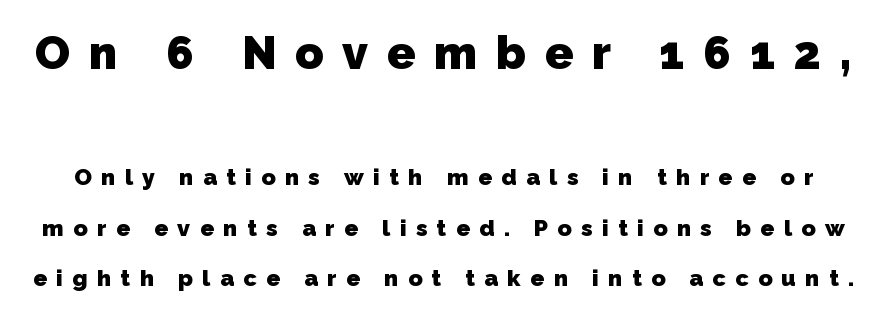
The image shows 46 px heavy sans-serif type; set loose line spacing (2.2x), unusually wide letter spacing (+0.41 em), not underlined; the first (top) block is 2.0x larger; low stroke contrast and a medium x-height.
